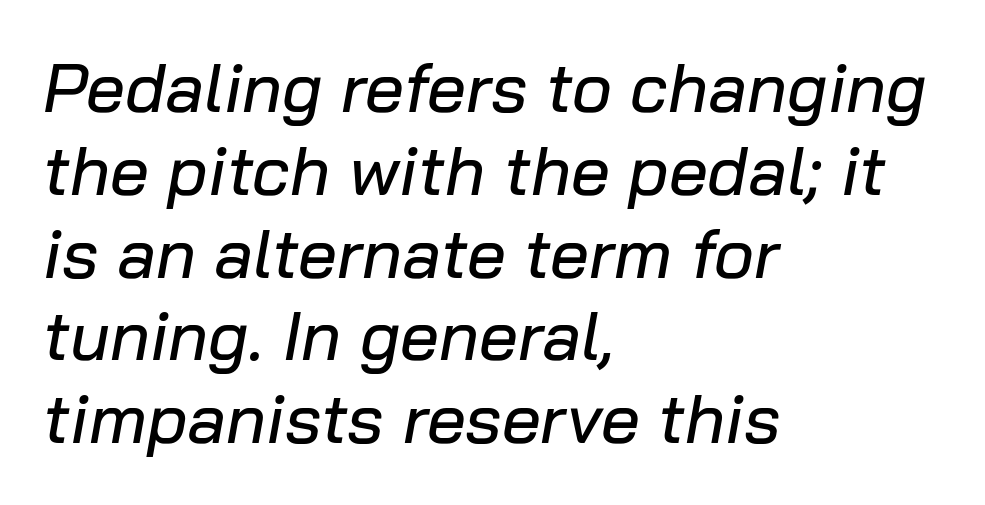
{"italic": "yes", "lean": "right", "slant_degrees": 10, "width": "normal", "stroke_contrast": "low", "x_height": "medium", "monospaced": "no", "underline": "no", "align": "left", "line_spacing_ratio": 1.2, "letter_spacing": "normal", "letter_spacing_em": 0.0, "glyph_px": 69}
